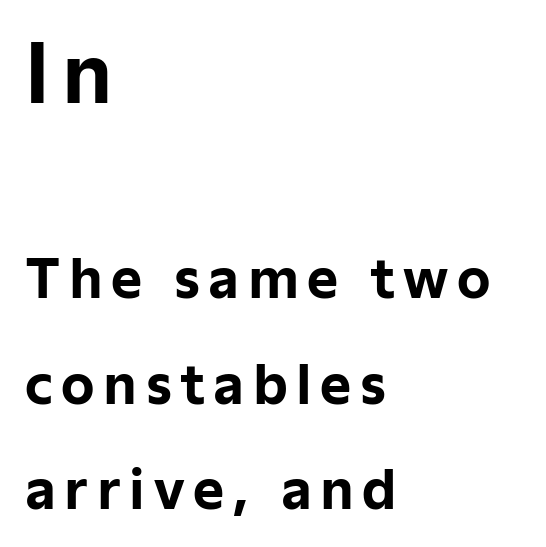
Q: Is the text bold? A: Yes.
Q: Is the text italic (slanted)? A: No, it is upright.
Q: Is the typeface a serif or a sans-serif typeface? A: Sans-serif.
Q: Is the text underlined? A: No.
Q: How is the paragraph aligned? A: Left-aligned.
Q: Is the spacing between lines tight, normal or loose? A: Loose.
Q: Which block of text is set in a larger size, the first (top) or the second (bottom)? A: The first (top) one.
Q: Width (condensed, normal, or wide)? A: Normal.
Q: Stroke contrast? A: Low.
Q: x-height? A: Medium.
Q: Monospaced? A: No.
